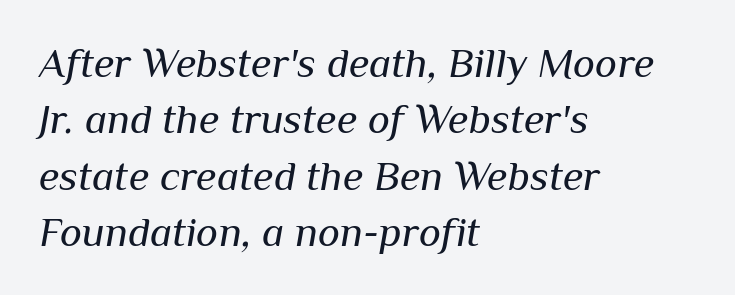
The image shows 42 px regular-weight type, italic (leaning right); set left-aligned, normal line spacing (1.34x), normal letter spacing, not underlined; medium stroke contrast and a medium x-height.
